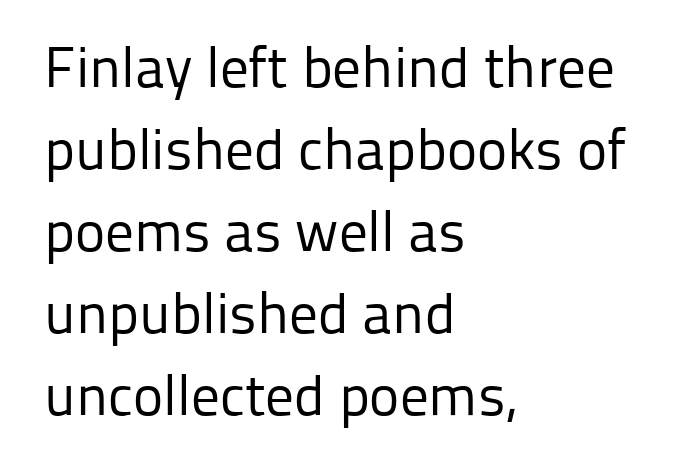
Is the type heavy? It reads as light-to-regular instead. Do the letters lean? They stand straight. This rendering leaves character spacing at its baseline value. Lines of text with bare space underneath. Reading down the block, your eye returns to a fixed left position each line.
